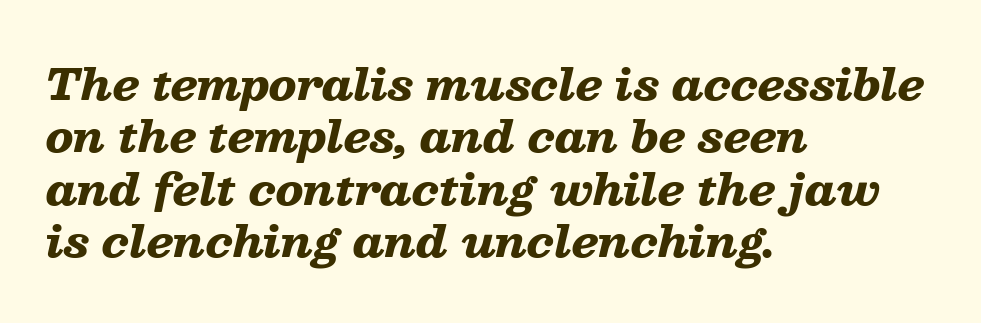
The lettering tilts uniformly, giving the passage an italic look. This rendering features lettering with no underline. Teacher's note: observe the even left margin — that is flush-left alignment. You could call the tracking neutral — neither tight nor loose.
